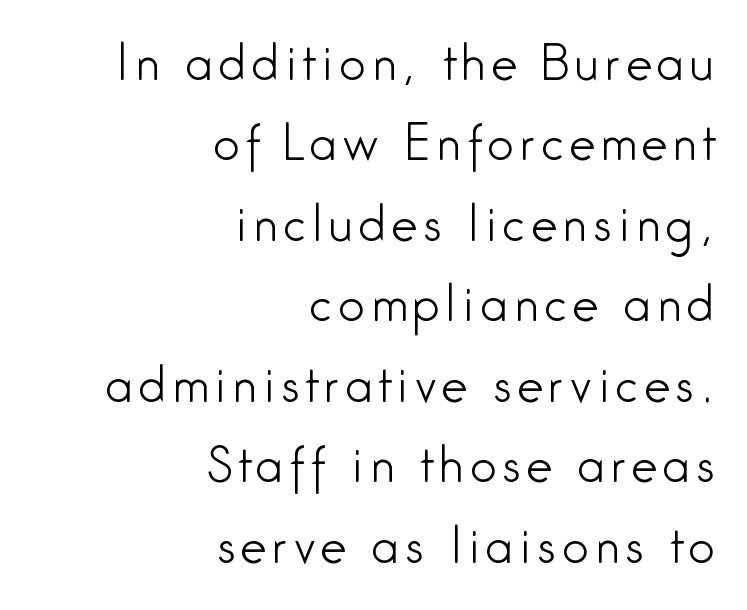
Q: Is the text bold? A: No.
Q: Is the text italic (slanted)? A: No, it is upright.
Q: Is the typeface a serif or a sans-serif typeface? A: Sans-serif.
Q: Is the text underlined? A: No.
Q: How is the paragraph aligned? A: Right-aligned.
Q: Width (condensed, normal, or wide)? A: Condensed.
Q: Stroke contrast? A: Low.
Q: x-height? A: Medium.
Q: Monospaced? A: No.
